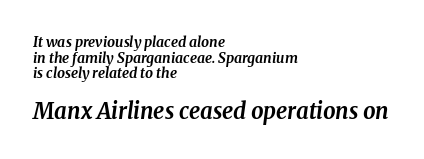
{"italic": "yes", "lean": "right", "slant_degrees": 8, "bold": "yes", "underline": "no", "align": "left", "line_spacing": "tight", "line_spacing_ratio": 1.11, "letter_spacing": "normal", "letter_spacing_em": 0.0, "larger_block": "second", "size_ratio": 1.57, "glyph_px": 22}
